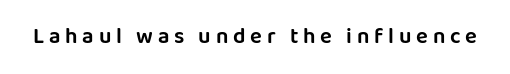
The image shows 22 px text type, upright; set unusually wide letter spacing (+0.22 em), not underlined.
